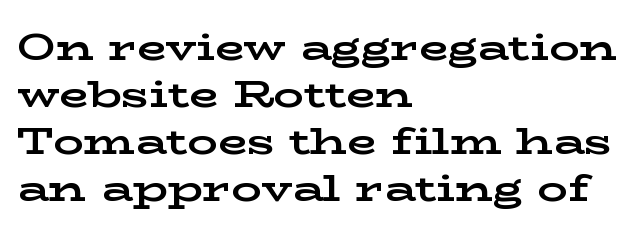
Unlike a clean sans, this face finishes its strokes with serifs. Varying glyph widths throughout — classic text-font behaviour. Letter spacing: default. A dark, heavy texture on the line: the type is bold. Letters rest on an invisible, unmarked baseline.
